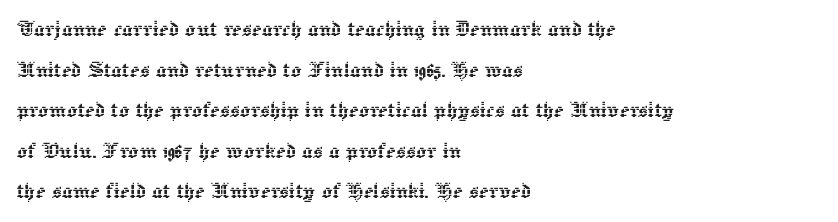
{"italic": "no", "underline": "no", "align": "left", "line_spacing": "normal", "line_spacing_ratio": 1.56, "letter_spacing": "normal", "letter_spacing_em": 0.0, "glyph_px": 26}
